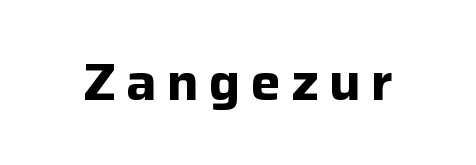
{"serif": "no", "italic": "no", "bold": "yes", "weight": "bold", "width": "normal", "stroke_contrast": "low", "x_height": "medium", "monospaced": "no", "underline": "no", "glyph_px": 51}
